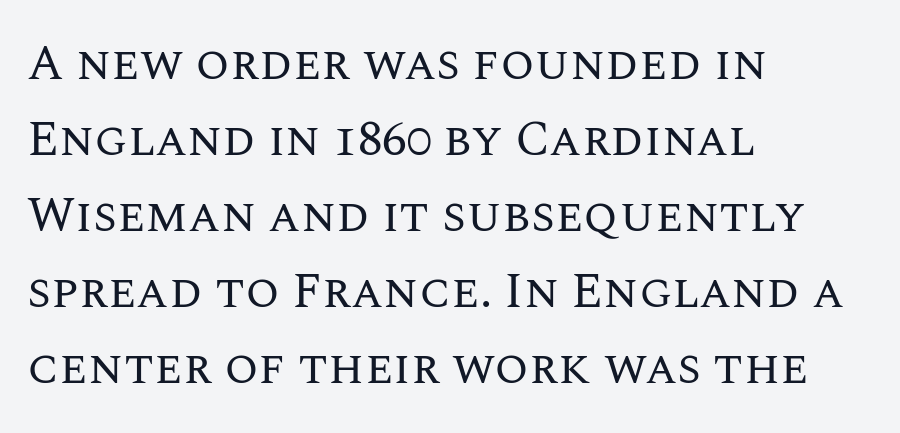
The image shows 49 px regular-weight type, upright; set left-aligned, normal line spacing (1.55x), normal letter spacing, not underlined; medium stroke contrast and a large x-height.
